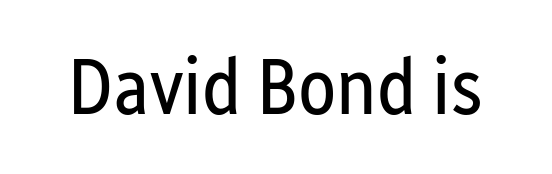
The image shows 79 px regular-weight, condensed sans-serif type, upright; set normal letter spacing, not underlined; low stroke contrast and a medium x-height.
